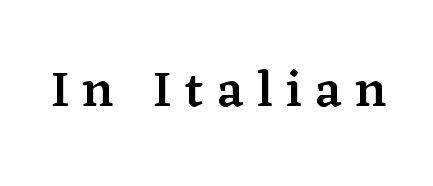
{"serif": "yes", "italic": "no", "bold": "semi", "weight": "semibold", "width": "normal", "stroke_contrast": "low", "x_height": "medium", "monospaced": "no", "underline": "no", "letter_spacing": "wide", "letter_spacing_em": 0.26, "glyph_px": 51}
